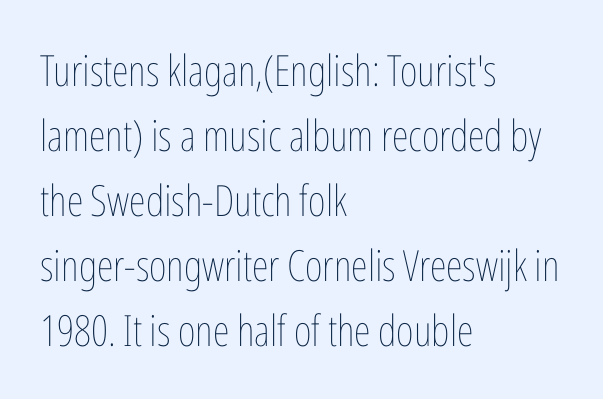
The paragraph shown leans on its left margin. The type sits square on the baseline with zero lean. Nothing unusual about the tracking: characters are spaced as the font intends. Think of a printed novel: that variable character pitch is what you see here. The rows are spaced the way most documents space them.
